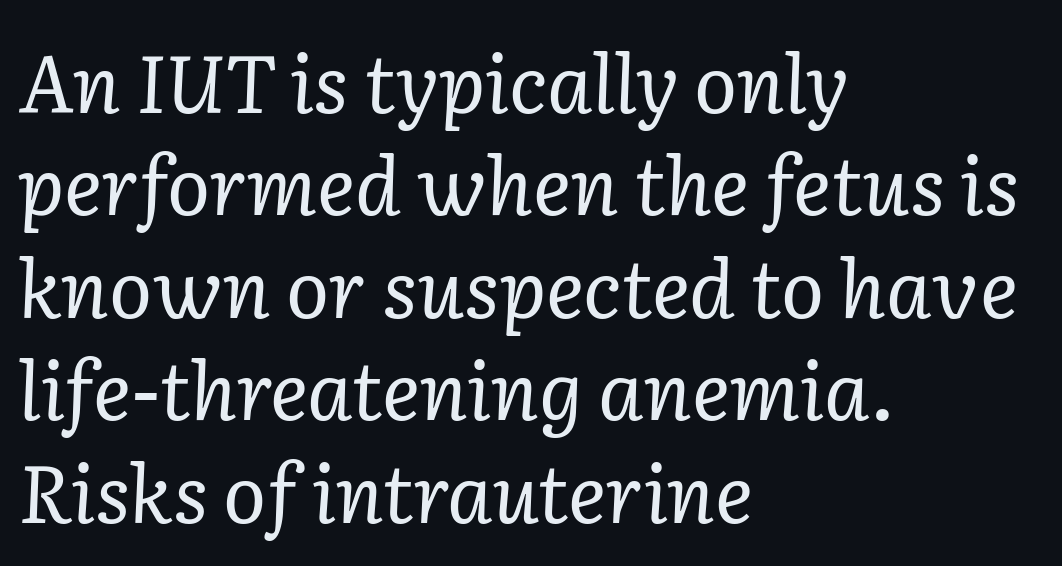
The image shows 80 px regular-weight serif type, italic (leaning right); set left-aligned, normal line spacing (1.28x), normal letter spacing, not underlined; low stroke contrast and a medium x-height.
